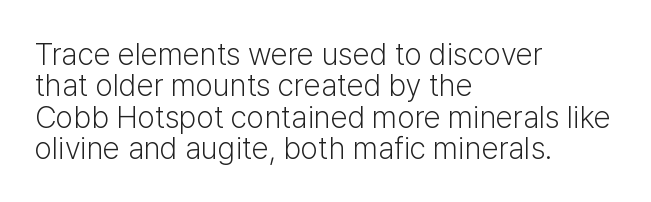
{"serif": "no", "italic": "no", "bold": "no", "weight": "light", "width": "normal", "stroke_contrast": "low", "x_height": "medium", "monospaced": "no", "underline": "no", "align": "left", "line_spacing": "tight", "line_spacing_ratio": 1.01, "letter_spacing": "normal", "letter_spacing_em": 0.0, "glyph_px": 31}
